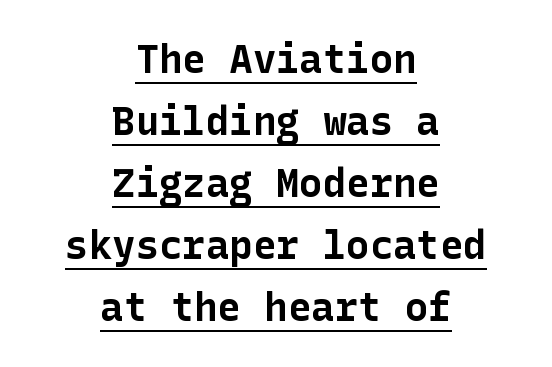
Designer's note — italics off, roman on. The font is running at its bold setting. Each new line begins a customary step beneath the previous one. This rendering features underlined lettering. Each letter's strokes conclude bluntly, with no projecting serifs.
